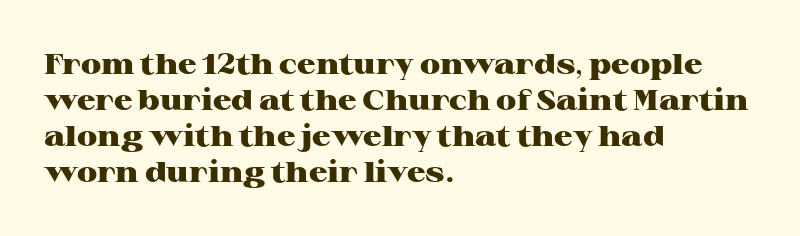
The image shows 29 px heavy, wide serif type, upright; set left-aligned, line spacing 1.24x, normal letter spacing, not underlined; high stroke contrast and a medium x-height.
